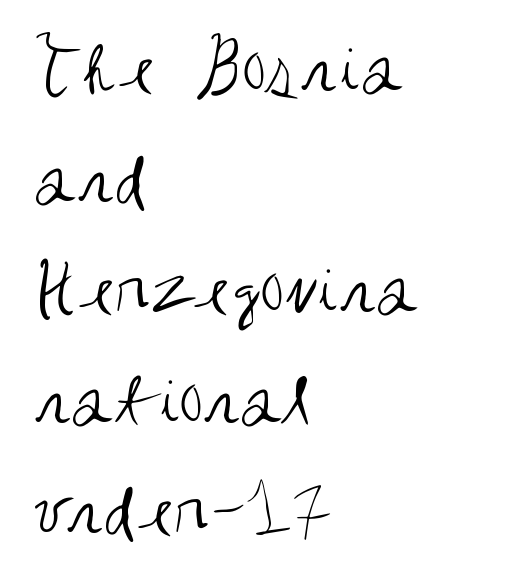
{"serif": "no", "bold": "no", "weight": "regular", "width": "condensed", "stroke_contrast": "medium", "x_height": "large", "monospaced": "no", "underline": "no", "align": "left", "line_spacing": "normal", "line_spacing_ratio": 1.4, "letter_spacing": "normal", "letter_spacing_em": 0.0, "glyph_px": 79}
